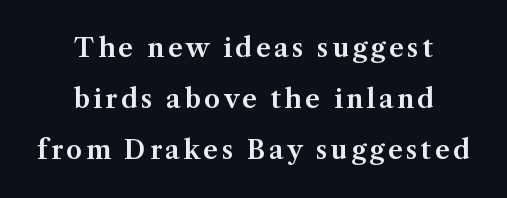
{"italic": "no", "underline": "no", "align": "center", "line_spacing": "loose", "line_spacing_ratio": 1.97, "glyph_px": 26}
